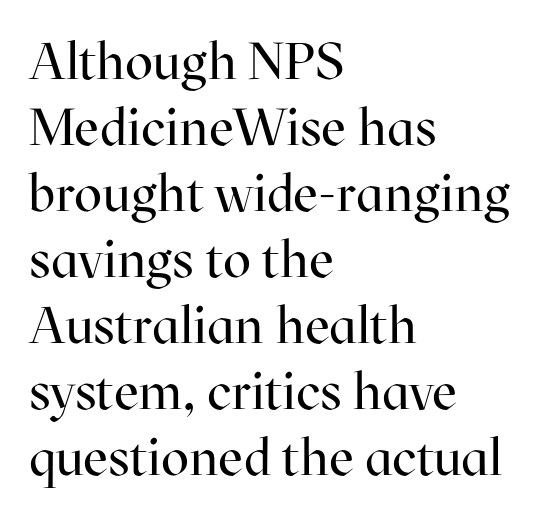
{"serif": "yes", "italic": "no", "bold": "no", "weight": "regular", "width": "normal", "stroke_contrast": "high", "x_height": "medium", "monospaced": "no", "underline": "no", "align": "left", "line_spacing": "normal", "line_spacing_ratio": 1.27, "letter_spacing": "normal", "letter_spacing_em": 0.0, "glyph_px": 52}
